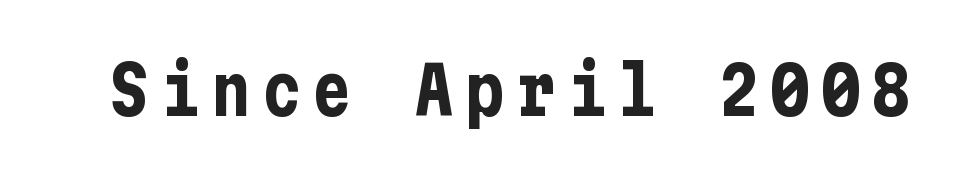
{"serif": "no", "italic": "no", "bold": "yes", "weight": "bold", "width": "condensed", "stroke_contrast": "low", "x_height": "medium", "underline": "no", "glyph_px": 66}
